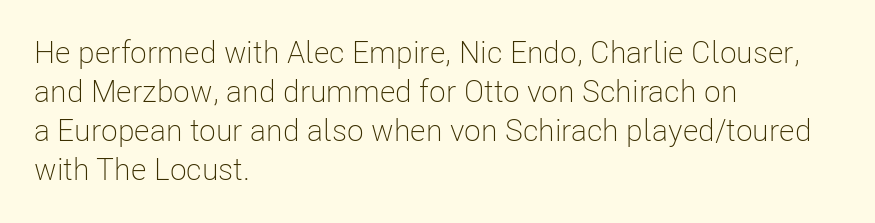
{"serif": "no", "italic": "no", "bold": "no", "weight": "light", "width": "condensed", "stroke_contrast": "low", "x_height": "medium", "monospaced": "no", "underline": "no", "align": "left", "line_spacing": "normal", "line_spacing_ratio": 1.26, "letter_spacing": "normal", "letter_spacing_em": 0.0, "glyph_px": 31}
